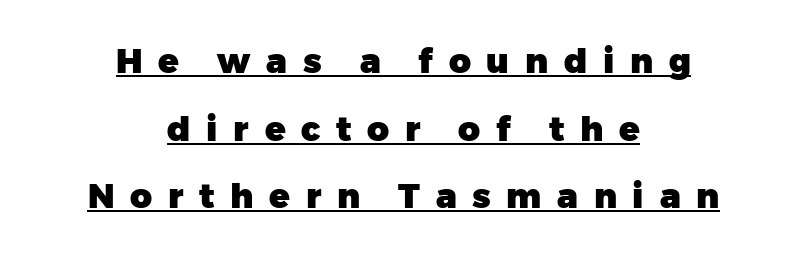
The image shows 34 px heavy sans-serif type, upright; set centered, loose line spacing (1.99x), unusually wide letter spacing (+0.46 em), underlined; low stroke contrast and a medium x-height.
